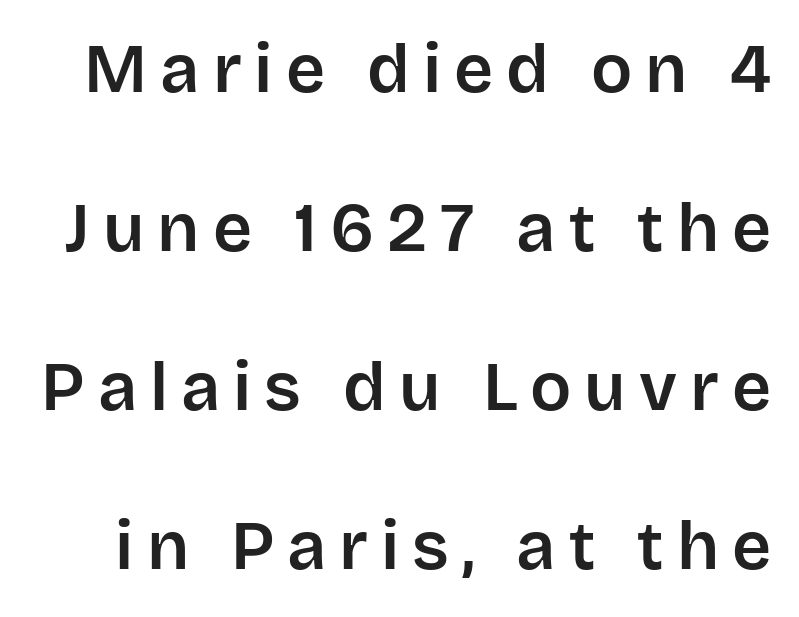
{"serif": "no", "italic": "no", "width": "normal", "stroke_contrast": "low", "x_height": "large", "monospaced": "no", "underline": "no", "line_spacing": "loose", "line_spacing_ratio": 2.34, "glyph_px": 68}
